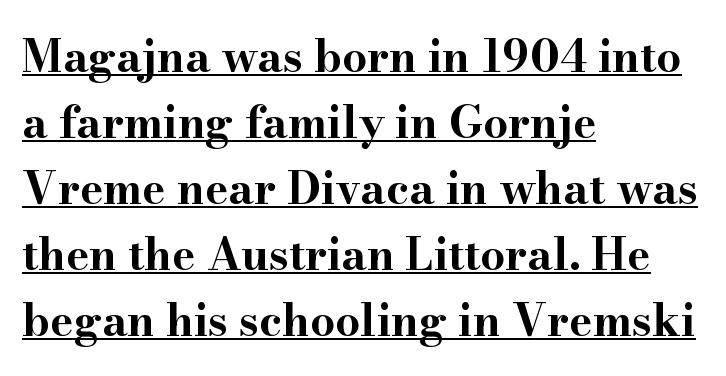
The image shows 44 px bold, wide serif type, upright; set left-aligned, normal line spacing (1.5x), normal letter spacing, underlined; high stroke contrast and a small x-height.
